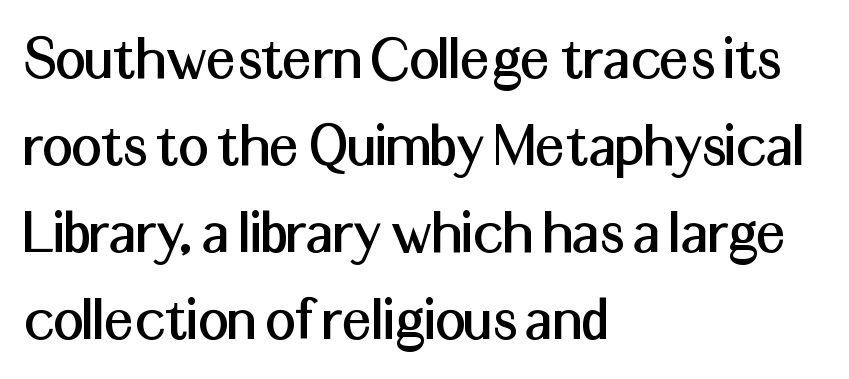
{"serif": "no", "italic": "no", "width": "normal", "stroke_contrast": "medium", "x_height": "medium", "monospaced": "no", "underline": "no", "align": "left", "line_spacing": "normal", "line_spacing_ratio": 1.32, "letter_spacing": "normal", "letter_spacing_em": 0.0, "glyph_px": 66}
